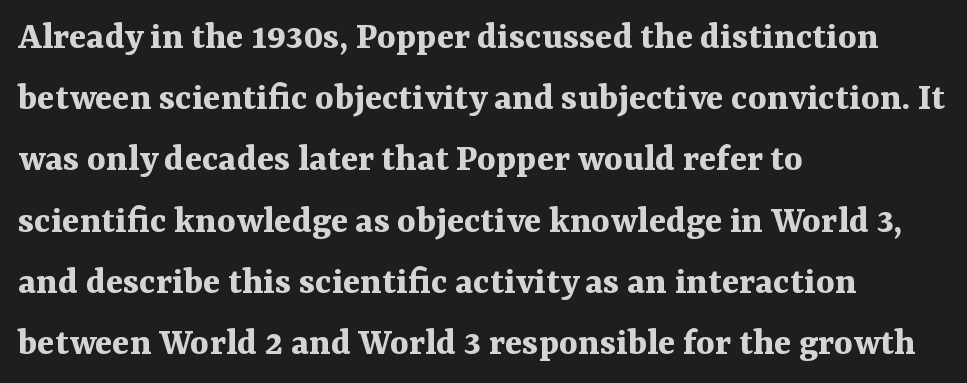
Q: Is the text bold? A: Yes.
Q: Is the text italic (slanted)? A: No, it is upright.
Q: Is the typeface a serif or a sans-serif typeface? A: Serif.
Q: Is the text underlined? A: No.
Q: How is the paragraph aligned? A: Left-aligned.
Q: Is the spacing between letters normal or unusually wide? A: Normal.
Q: Is the spacing between lines tight, normal or loose? A: Normal.
Q: Width (condensed, normal, or wide)? A: Normal.
Q: Stroke contrast? A: Medium.
Q: x-height? A: Medium.
Q: Monospaced? A: No.
